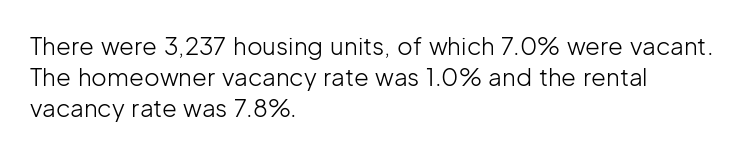
The image shows 24 px text type, upright; set left-aligned, normal line spacing (1.3x), normal letter spacing, not underlined.
